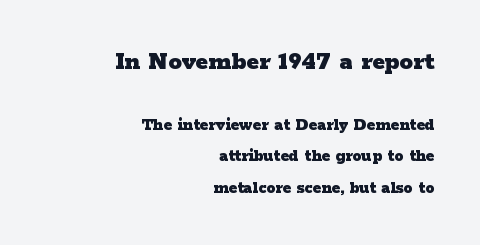
Just letters on the line, the space beneath them empty. Every letter is thick-stroked: bold, no question. This is the regular roman posture of the typeface. Size contrast runs from large at the top to small at the bottom.
